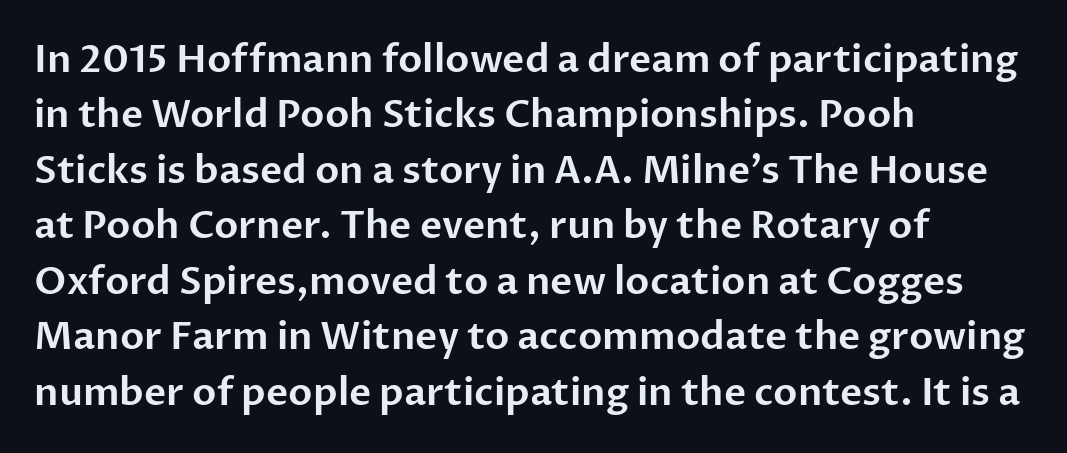
The space between consecutive lines is moderate. Classification — sans serif. The area under the type is left untouched. Compared with typical body copy, the letter spacing here is the same.
